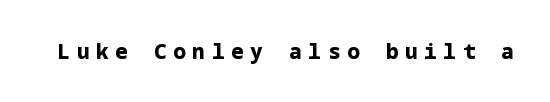
Q: Is the text bold? A: Yes.
Q: Is the text italic (slanted)? A: No, it is upright.
Q: Is the text underlined? A: No.
Q: Is the spacing between letters normal or unusually wide? A: Unusually wide.
